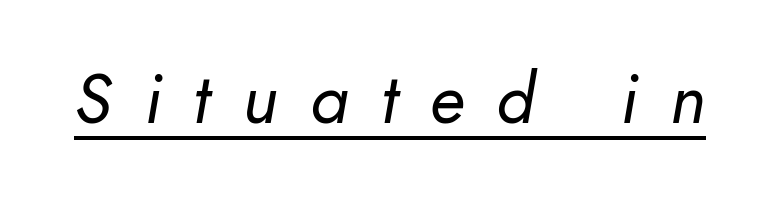
An italicized treatment has been applied to the whole sample. The cut favours lightness, reaching ordinary text weight at its darkest. The glyphs are accompanied by a horizontal stroke just below them. This sample has the flowing, uneven cadence of proportional lettering. There is plenty of visible air inserted between adjacent glyphs.
